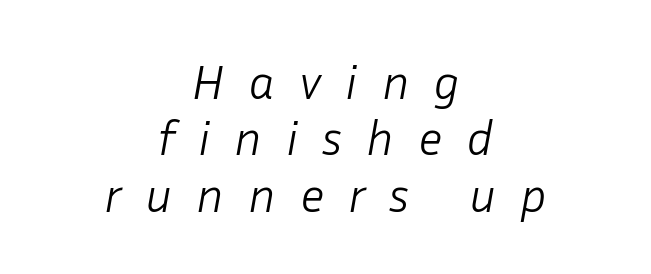
Q: Is the text bold? A: No.
Q: Is the text italic (slanted)? A: Yes, it leans right by about 10 degrees.
Q: Is the text underlined? A: No.
Q: How is the paragraph aligned? A: Centered.
Q: Is the spacing between letters normal or unusually wide? A: Unusually wide.
Q: Is the spacing between lines tight, normal or loose? A: Tight.
Q: Width (condensed, normal, or wide)? A: Normal.
Q: Stroke contrast? A: Low.
Q: x-height? A: Medium.
Q: Monospaced? A: No.
